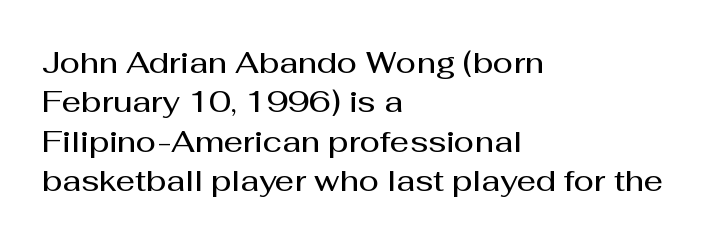
The image shows 30 px semibold sans-serif type, upright; set left-aligned, normal line spacing (1.31x), normal letter spacing, not underlined; medium stroke contrast and a medium x-height.
